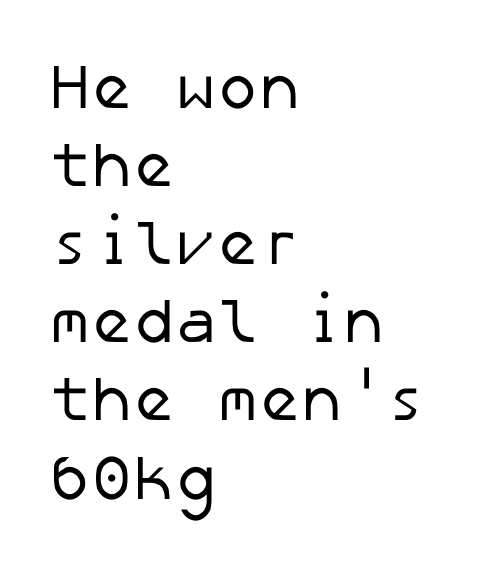
The face used here is rendered with its standard letterfit. Is the type heavy? It reads as light-to-regular instead. The rendering anchors every line to the left-hand side. Does the type have serifs? No, each stem ends abruptly. Rule under the text: the space is simply empty.
